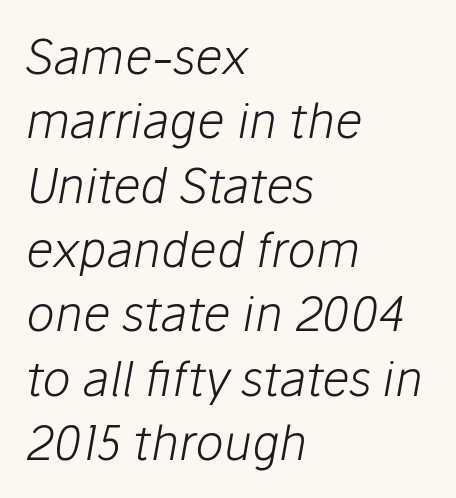
Q: Is the text bold? A: No.
Q: Is the text italic (slanted)? A: Yes, it leans right by about 10 degrees.
Q: Is the text underlined? A: No.
Q: How is the paragraph aligned? A: Left-aligned.
Q: Is the spacing between letters normal or unusually wide? A: Normal.
Q: Is the spacing between lines tight, normal or loose? A: Normal.
Q: Width (condensed, normal, or wide)? A: Normal.
Q: Stroke contrast? A: Low.
Q: x-height? A: Medium.
Q: Monospaced? A: No.
